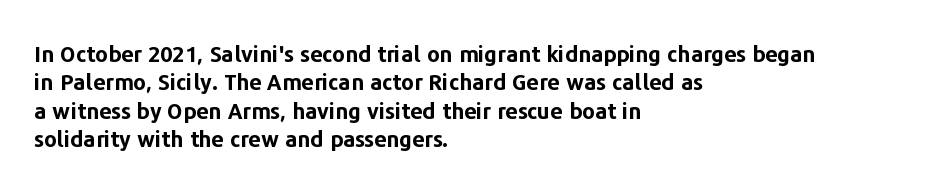
The image shows 22 px bold type, upright; set left-aligned, normal line spacing (1.29x), normal letter spacing, not underlined.
